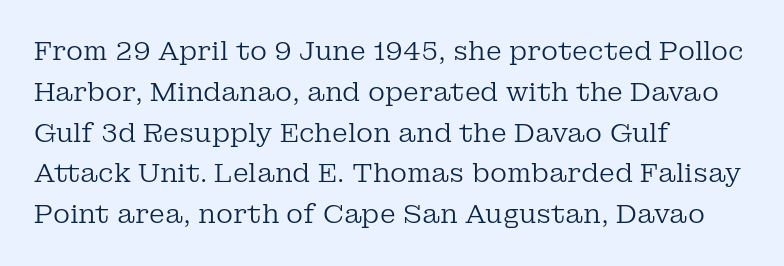
Q: Is the text bold? A: No.
Q: Is the text italic (slanted)? A: No, it is upright.
Q: Is the text underlined? A: No.
Q: How is the paragraph aligned? A: Left-aligned.
Q: Is the spacing between letters normal or unusually wide? A: Normal.
Q: Is the spacing between lines tight, normal or loose? A: Normal.
